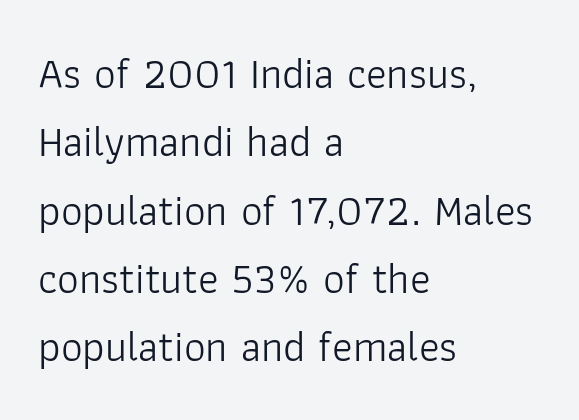
Q: Is the text bold? A: No.
Q: Is the text italic (slanted)? A: No, it is upright.
Q: Is the typeface a serif or a sans-serif typeface? A: Sans-serif.
Q: Is the text underlined? A: No.
Q: How is the paragraph aligned? A: Left-aligned.
Q: Is the spacing between letters normal or unusually wide? A: Normal.
Q: Is the spacing between lines tight, normal or loose? A: Normal.
Q: Width (condensed, normal, or wide)? A: Normal.
Q: Stroke contrast? A: Low.
Q: x-height? A: Medium.
Q: Monospaced? A: No.
